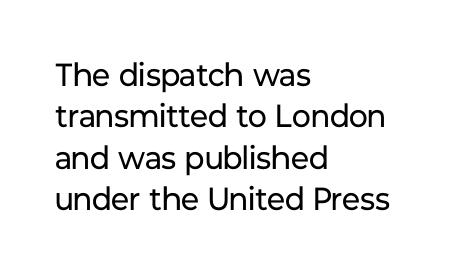
Q: Is the text bold? A: No.
Q: Is the text italic (slanted)? A: No, it is upright.
Q: Is the typeface a serif or a sans-serif typeface? A: Sans-serif.
Q: Is the text underlined? A: No.
Q: How is the paragraph aligned? A: Left-aligned.
Q: Is the spacing between letters normal or unusually wide? A: Normal.
Q: Is the spacing between lines tight, normal or loose? A: Normal.
Q: Width (condensed, normal, or wide)? A: Normal.
Q: Stroke contrast? A: Low.
Q: x-height? A: Medium.
Q: Monospaced? A: No.
